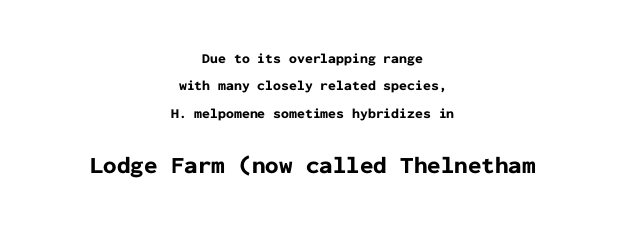
Q: Is the text bold? A: Yes.
Q: Is the text italic (slanted)? A: No, it is upright.
Q: Is the text underlined? A: No.
Q: How is the paragraph aligned? A: Centered.
Q: Is the spacing between letters normal or unusually wide? A: Normal.
Q: Is the spacing between lines tight, normal or loose? A: Loose.
Q: Which block of text is set in a larger size, the first (top) or the second (bottom)? A: The second (bottom) one.
